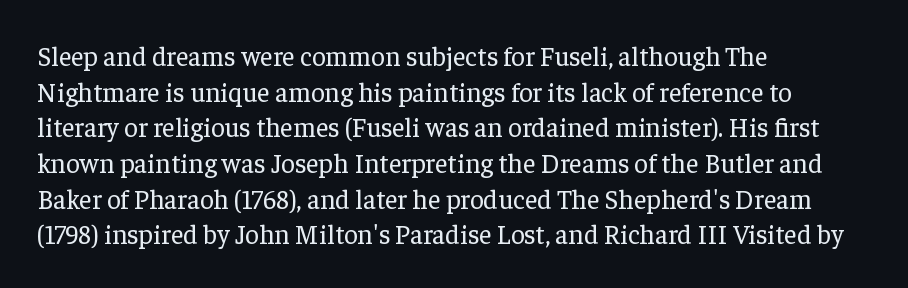
Notice how descenders clear the ascenders below comfortably — that's standard leading. Rule under the text: the space is simply empty. This rendering uses left alignment, leaving the right contour irregular. The type sits square on the baseline with zero lean. The font sits on the lighter half of the weight spectrum, regular included. The gaps between neighbouring characters are ordinary and unremarkable.
